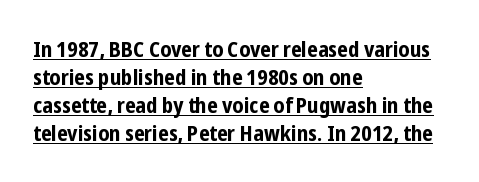
The image shows 22 px bold type, upright; set left-aligned, normal line spacing (1.28x), normal letter spacing, underlined.
